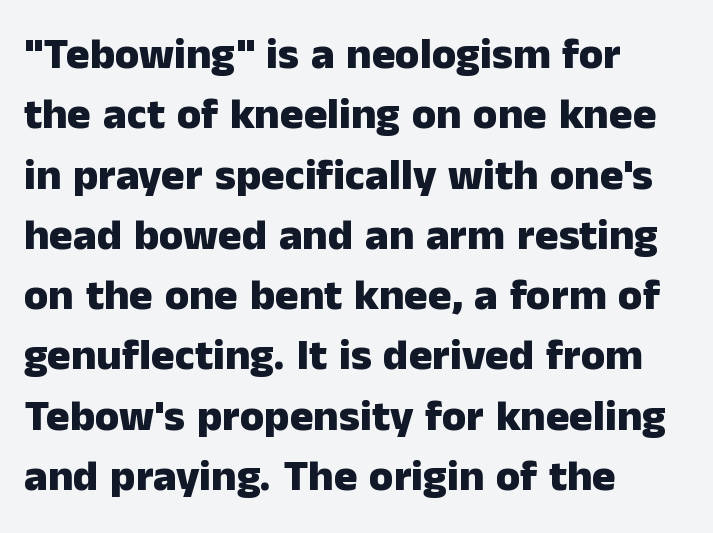
Q: Is the text bold? A: Yes.
Q: Is the text italic (slanted)? A: No, it is upright.
Q: Is the typeface a serif or a sans-serif typeface? A: Sans-serif.
Q: Is the text underlined? A: No.
Q: How is the paragraph aligned? A: Left-aligned.
Q: Is the spacing between letters normal or unusually wide? A: Normal.
Q: Is the spacing between lines tight, normal or loose? A: Normal.
Q: Width (condensed, normal, or wide)? A: Normal.
Q: Stroke contrast? A: Low.
Q: x-height? A: Medium.
Q: Monospaced? A: No.
